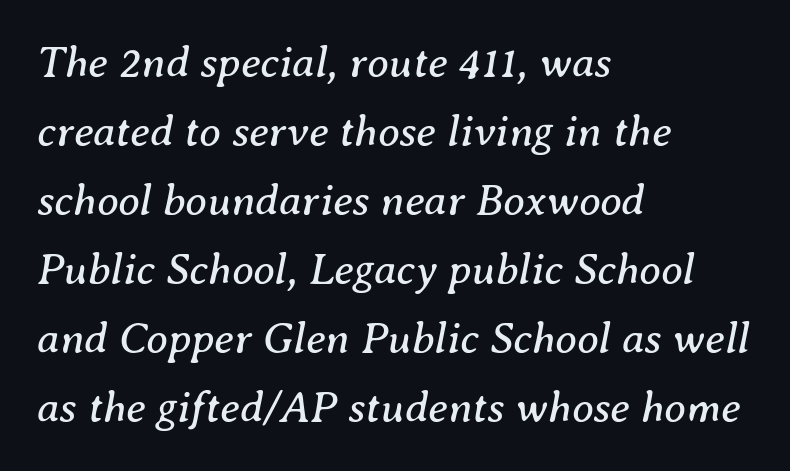
The image shows 44 px regular-weight serif type, italic (leaning right); set left-aligned, normal line spacing (1.57x), normal letter spacing, not underlined; medium stroke contrast and a medium x-height.
